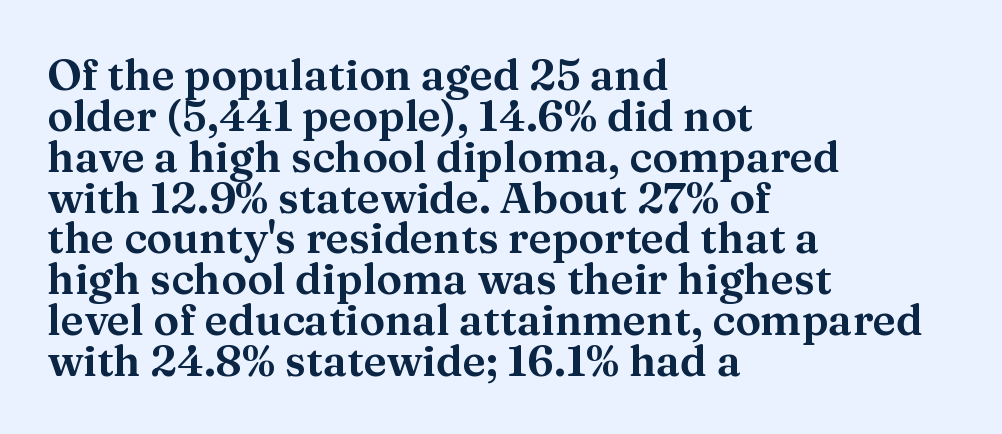
{"serif": "yes", "italic": "no", "width": "normal", "stroke_contrast": "medium", "x_height": "medium", "monospaced": "no", "underline": "no", "align": "left", "line_spacing": "tight", "line_spacing_ratio": 0.95, "letter_spacing": "normal", "letter_spacing_em": 0.0, "glyph_px": 43}
